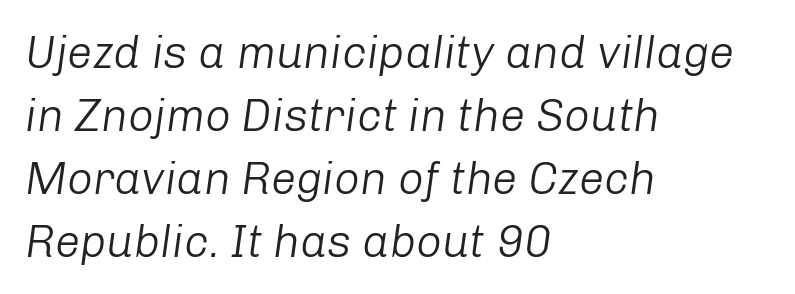
Letters rest on an invisible, unmarked baseline. Weight: not bold — regular or lighter. Horizontal bands of white between lines are of average thickness. This rendering uses left alignment, leaving the right contour irregular. Designer's note — italics engaged.
